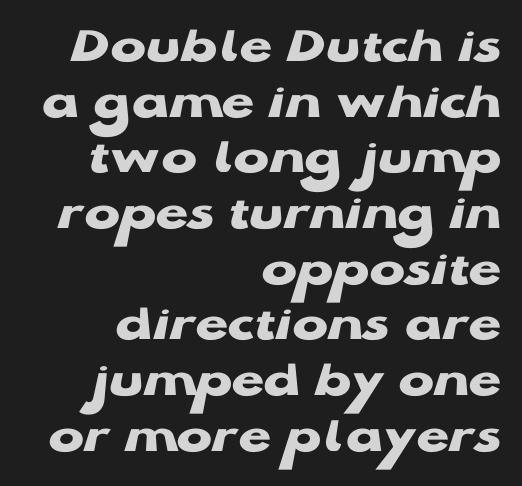
The image shows 53 px heavy, wide sans-serif type, upright; set right-aligned, tight line spacing (1.05x), normal letter spacing, not underlined; low stroke contrast and a medium x-height.
